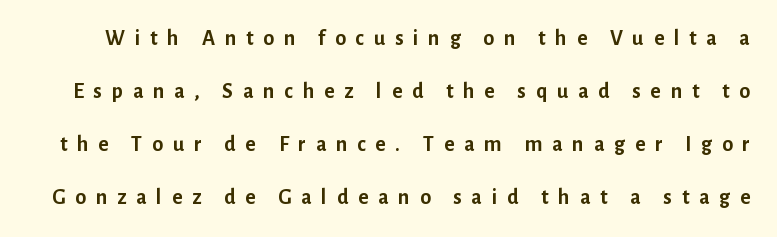
{"italic": "no", "bold": "yes", "underline": "no", "line_spacing": "loose", "line_spacing_ratio": 2.41, "letter_spacing": "wide", "letter_spacing_em": 0.44, "glyph_px": 22}
